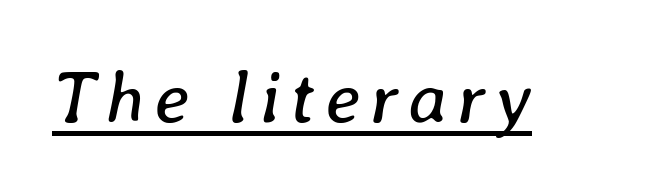
Slanted lettering throughout. Like a heading marked for emphasis, these lines bear an underscore. The weight tops out at a normal text grade. Proportional: the letters do not fall into vertical columns.
